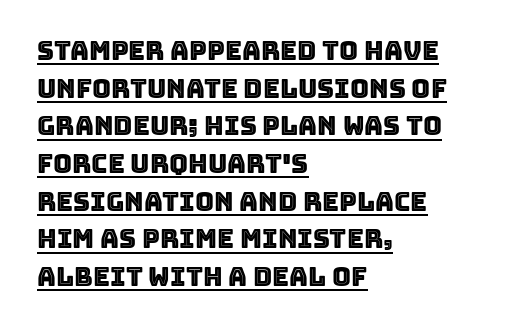
The image shows 26 px text type, upright; set left-aligned, normal line spacing (1.45x), normal letter spacing, underlined.
